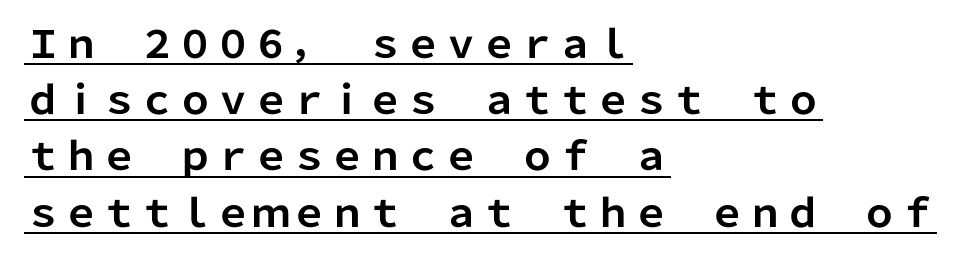
Underlining? Definitely there. Is the block centered? No — it sits flush against the left margin. Interline gaps are of average width in this sample. You can tell from the bare stems that sans-serif type was used.
